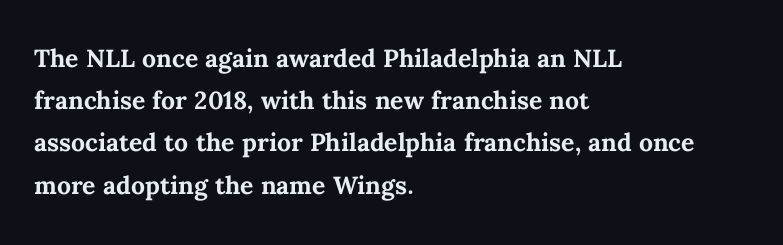
{"italic": "no", "bold": "yes", "weight": "semibold", "width": "normal", "stroke_contrast": "medium", "x_height": "medium", "monospaced": "no", "underline": "no", "align": "left", "line_spacing": "normal", "line_spacing_ratio": 1.28, "letter_spacing": "normal", "letter_spacing_em": 0.0, "glyph_px": 33}
